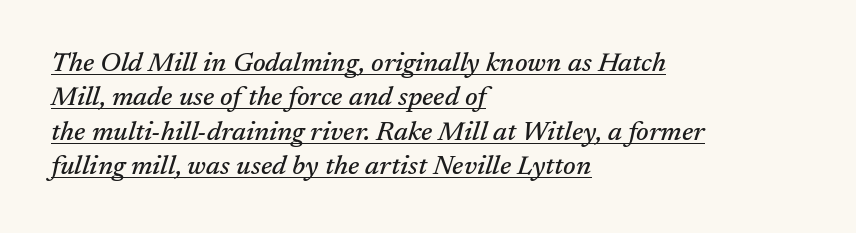
Is the letter spacing exaggerated? No — it looks like the ordinary default. Regarding leading, the lines here are spaced in the standard way. This sample carries an underscore along the baseline area. Slanted lettering throughout.
